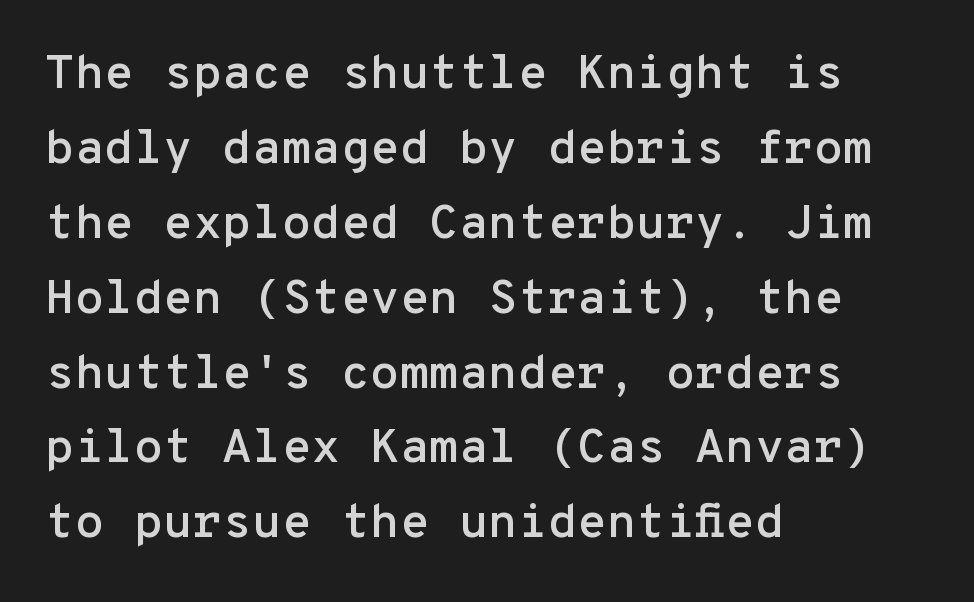
{"serif": "no", "italic": "no", "width": "normal", "stroke_contrast": "low", "x_height": "medium", "monospaced": "yes", "underline": "no", "align": "left", "line_spacing": "normal", "line_spacing_ratio": 1.56, "letter_spacing": "normal", "letter_spacing_em": 0.0, "glyph_px": 48}
